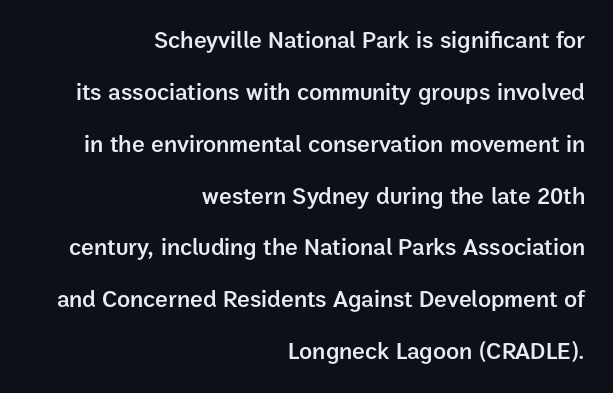
Airy leading. Short and long lines alike share a common ending point at right. This is the in-between weight designers call semibold or demi. The lettering stays uniformly vertical, giving the passage a roman look. Rule under the text: the space is simply empty.
